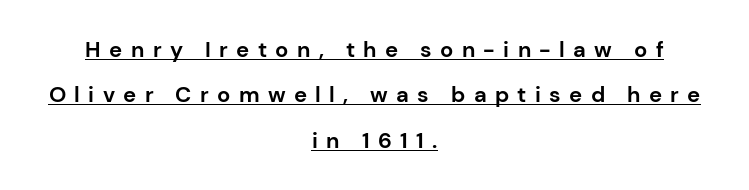
Q: Is the text bold? A: Yes.
Q: Is the text italic (slanted)? A: No, it is upright.
Q: Is the text underlined? A: Yes.
Q: How is the paragraph aligned? A: Centered.
Q: Is the spacing between letters normal or unusually wide? A: Unusually wide.
Q: Is the spacing between lines tight, normal or loose? A: Loose.
